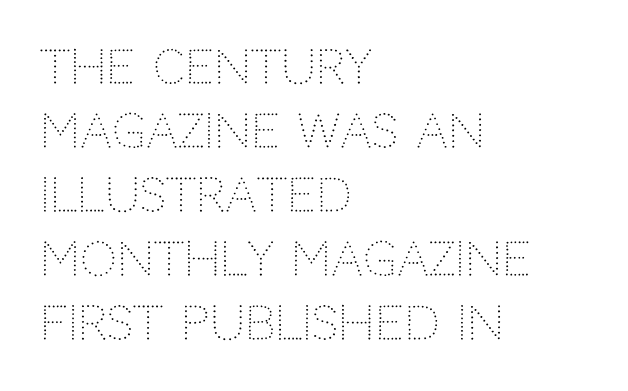
Q: Is the text bold? A: No.
Q: Is the text italic (slanted)? A: No, it is upright.
Q: Is the typeface a serif or a sans-serif typeface? A: Sans-serif.
Q: Is the text underlined? A: No.
Q: How is the paragraph aligned? A: Left-aligned.
Q: Is the spacing between letters normal or unusually wide? A: Normal.
Q: Is the spacing between lines tight, normal or loose? A: Normal.
Q: Width (condensed, normal, or wide)? A: Normal.
Q: Stroke contrast? A: Low.
Q: x-height? A: Large.
Q: Monospaced? A: No.
